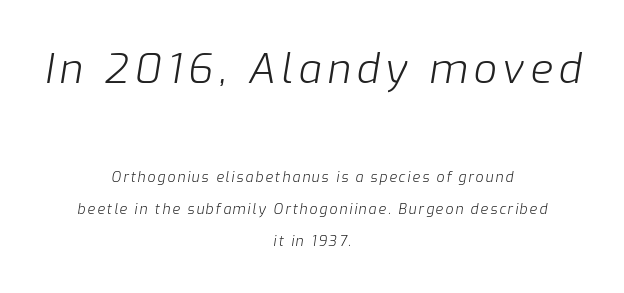
{"italic": "yes", "lean": "right", "slant_degrees": 9, "bold": "no", "weight": "light", "width": "normal", "stroke_contrast": "low", "x_height": "medium", "monospaced": "no", "underline": "no", "align": "center", "line_spacing": "loose", "line_spacing_ratio": 2.28, "larger_block": "first", "size_ratio": 2.93, "glyph_px": 41}
